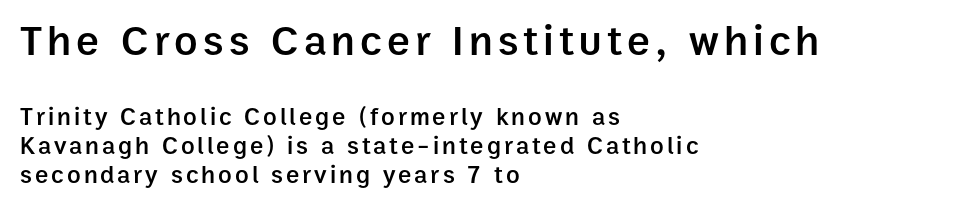
{"serif": "no", "italic": "no", "bold": "semi", "weight": "semibold", "width": "normal", "stroke_contrast": "low", "x_height": "medium", "monospaced": "no", "underline": "no", "align": "left", "line_spacing_ratio": 1.17, "larger_block": "first", "size_ratio": 1.72, "glyph_px": 43}
